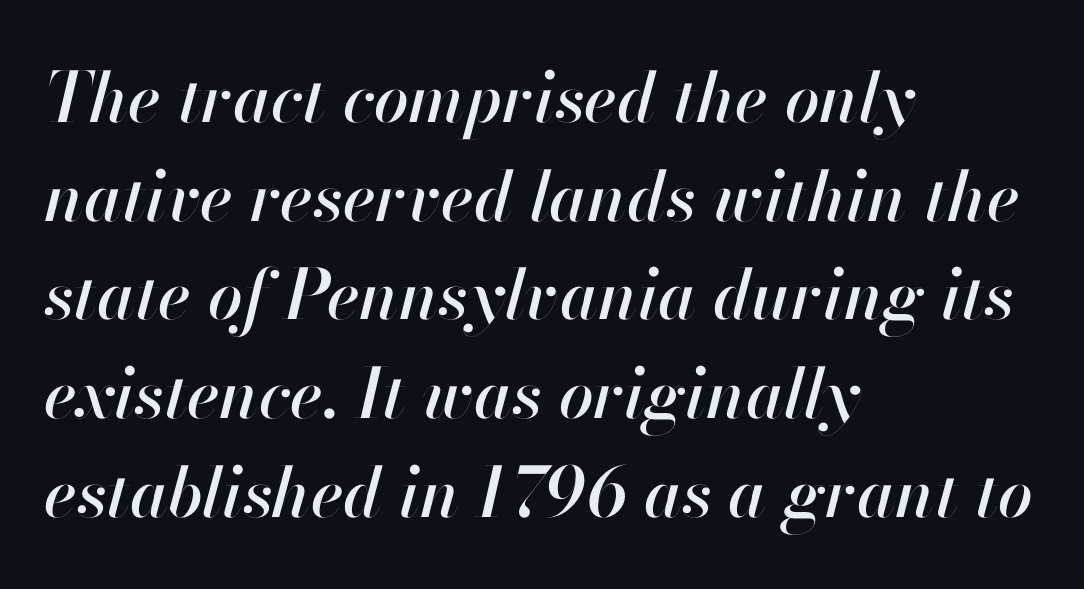
{"italic": "yes", "lean": "right", "slant_degrees": 13, "width": "normal", "stroke_contrast": "high", "x_height": "small", "monospaced": "no", "underline": "no", "align": "left", "line_spacing": "normal", "line_spacing_ratio": 1.43, "letter_spacing": "normal", "letter_spacing_em": 0.0, "glyph_px": 69}
